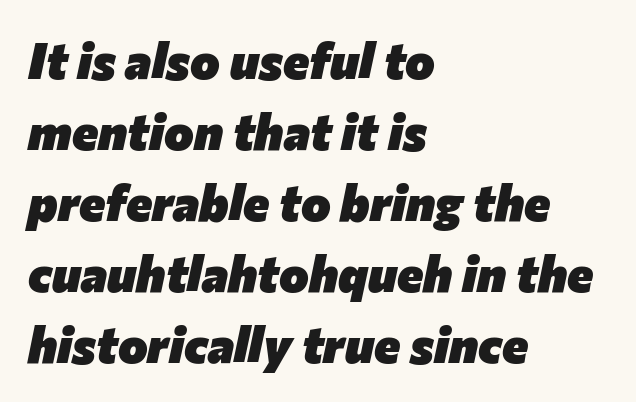
Unmarked baselines from the first word to the last. On the weight axis this lands at bold, roughly 700. The typography opts for an oblique posture over an upright one. Reading down the block, your eye returns to a fixed left position each line.
